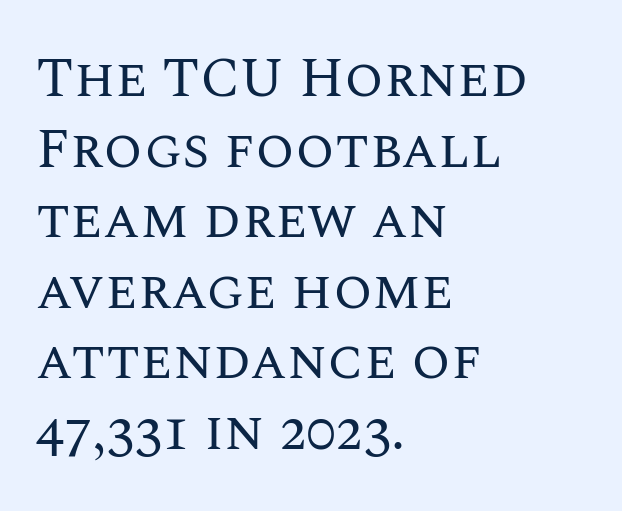
{"italic": "no", "bold": "no", "weight": "regular", "width": "normal", "stroke_contrast": "medium", "x_height": "large", "monospaced": "no", "underline": "no", "align": "left", "line_spacing": "normal", "line_spacing_ratio": 1.26, "letter_spacing": "normal", "letter_spacing_em": 0.0, "glyph_px": 56}
